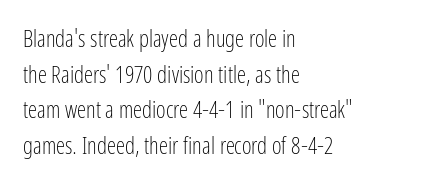
{"italic": "no", "bold": "no", "underline": "no", "align": "left", "line_spacing": "normal", "line_spacing_ratio": 1.55, "letter_spacing": "normal", "letter_spacing_em": 0.0, "glyph_px": 23}
